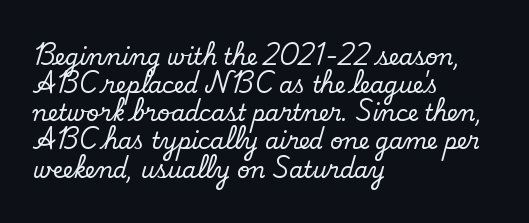
{"underline": "no", "align": "left", "line_spacing": "normal", "line_spacing_ratio": 1.28, "letter_spacing": "normal", "letter_spacing_em": 0.0, "glyph_px": 22}
